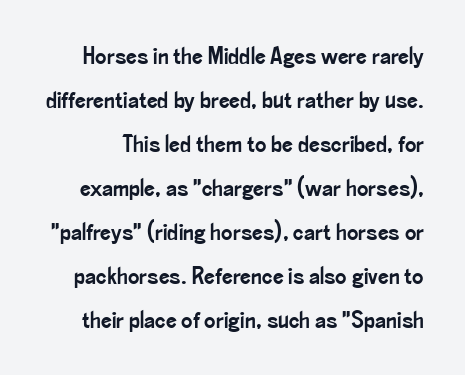
Quick note: not italic, upright. A bare baseline throughout the passage. The passage shown has conventional tracking throughout.
